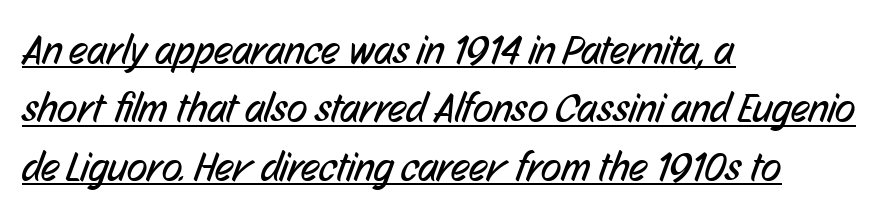
The image shows 42 px regular-weight, condensed sans-serif type; set left-aligned, normal line spacing (1.39x), normal letter spacing, underlined; low stroke contrast and a medium x-height.
